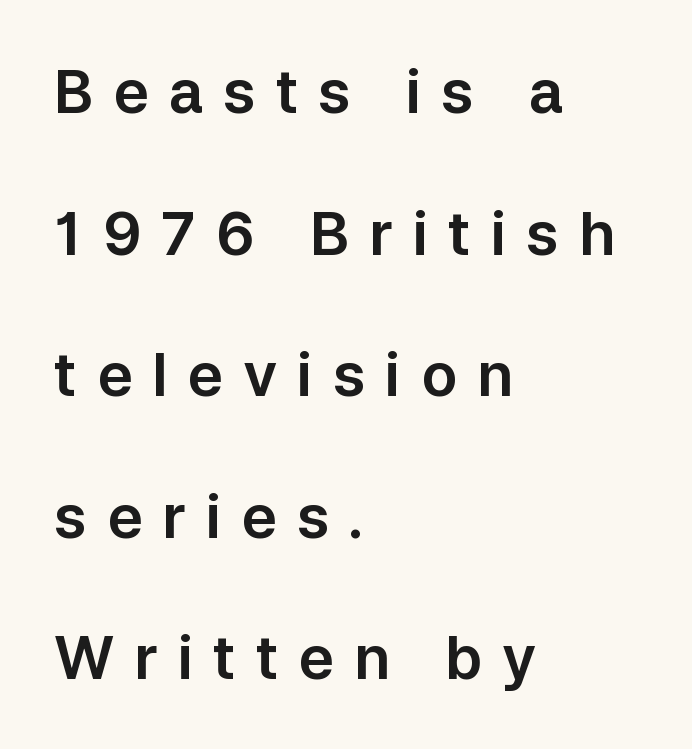
The vertical gap from one line to the next is large. Line beginnings align vertically; line endings do not. The rendering uses natural spacing where letterforms have individual widths. Posture: vertical. You could only call the tracking loose — the letters float apart. Letters rest on an invisible, unmarked baseline.
